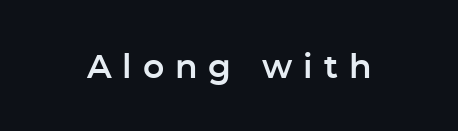
The image shows 33 px sans-serif type, upright; set unusually wide letter spacing (+0.33 em), not underlined; low stroke contrast and a medium x-height.
